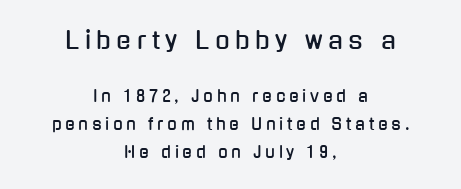
Style check: upright. The gap between lines stays unmarked. The more generous point size was reserved for the upper chunk. The gaps between neighbouring characters are conspicuously large. The rendering positions every line midway between the sides.
